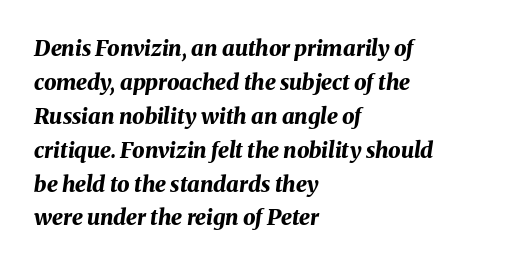
Weight: bold. You can tell it's italic because the verticals aren't actually vertical. The designer left line spacing at the default. Between one letter and the next there's only the usual sliver of space.
